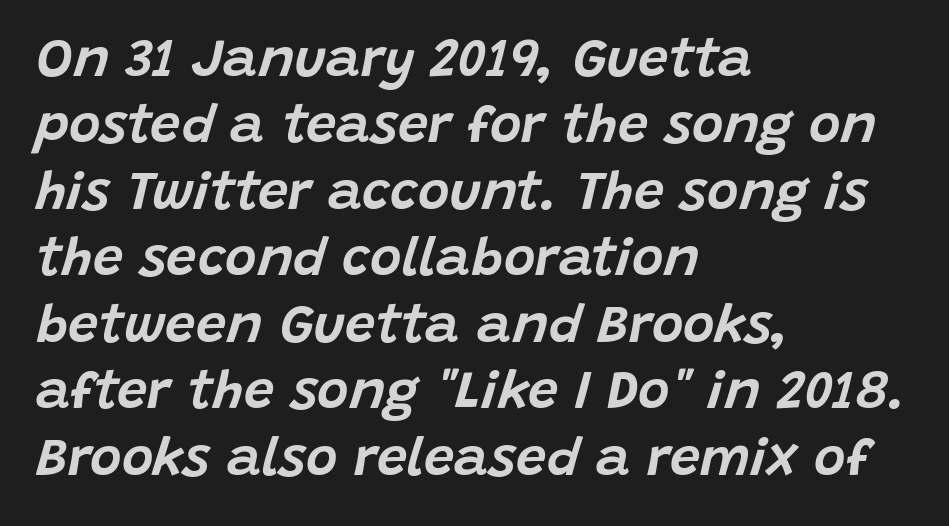
You could not count columns in this text — the font is proportionally spaced. The horizontal fit of the characters is conventional and even. Just letters on the line, the space beneath them empty. The paragraph shown leans on its left margin.
